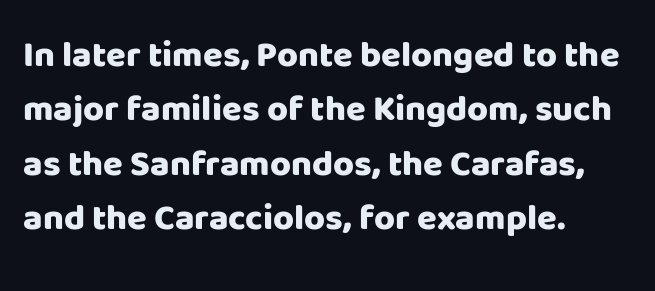
{"serif": "no", "italic": "no", "bold": "yes", "weight": "heavy", "width": "normal", "stroke_contrast": "low", "x_height": "large", "monospaced": "no", "underline": "no", "align": "left", "line_spacing": "normal", "line_spacing_ratio": 1.51, "letter_spacing": "normal", "letter_spacing_em": 0.0, "glyph_px": 36}
